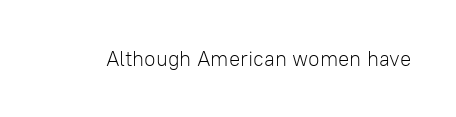
{"italic": "no", "bold": "no", "underline": "no", "letter_spacing": "normal", "letter_spacing_em": 0.0, "glyph_px": 21}
